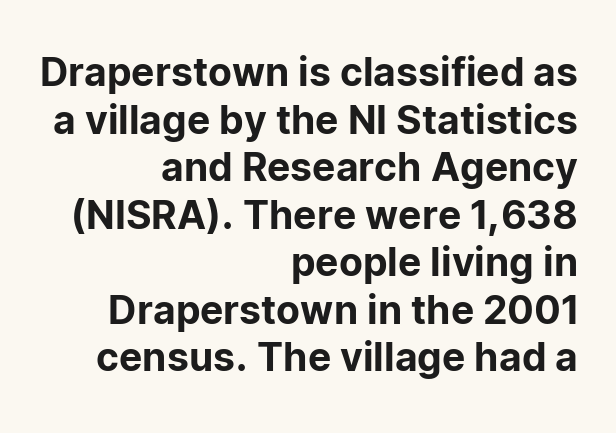
Quick note: not italic, upright. Anything drawn beneath the words? Only blank space. The letters sit at their default tracking, neither squeezed nor spread. Here the designer chose a conventional face with non-uniform glyph widths. The typeface chosen for these lines omits serifs. In CSS terms this would be text-align: right.
